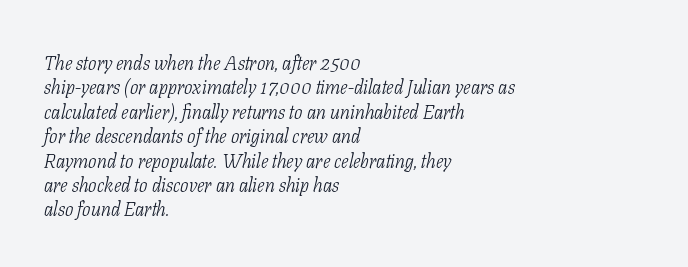
{"italic": "yes", "lean": "right", "slant_degrees": 11, "bold": "no", "underline": "no", "align": "left", "line_spacing_ratio": 1.22, "letter_spacing": "normal", "letter_spacing_em": 0.0, "glyph_px": 20}
